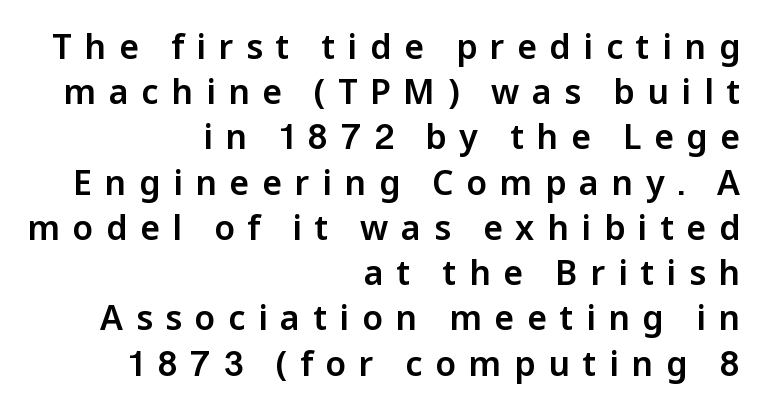
The passage shown is typed in a proportional face where columns would drift. Serif or sans? Sans — the stroke terminals are bare. Is the letter spacing exaggerated? Yes — the characters are pushed far apart. This rendering features lettering with no underline. When letters stand straight like this, we call the style roman or upright.
